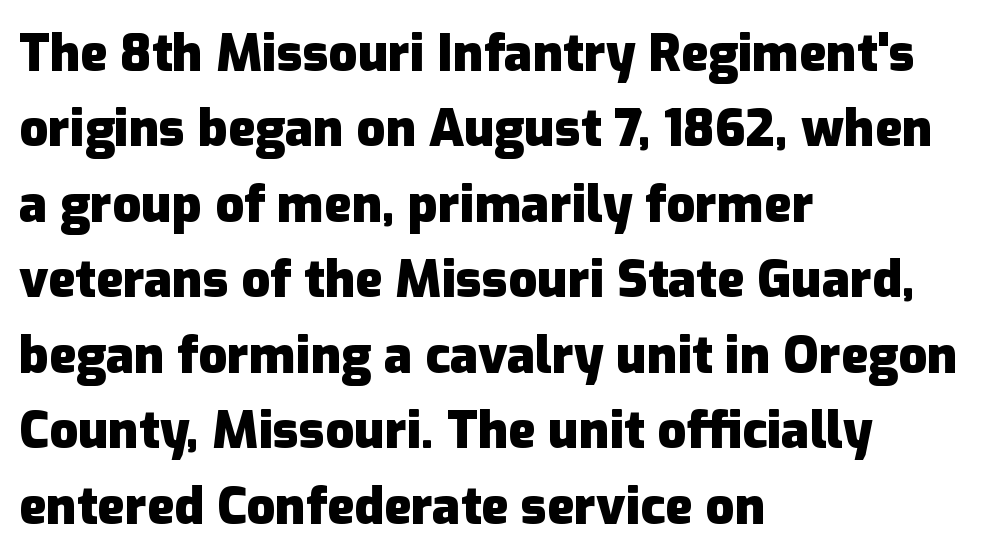
Q: Is the text bold? A: Yes.
Q: Is the text italic (slanted)? A: No, it is upright.
Q: Is the typeface a serif or a sans-serif typeface? A: Sans-serif.
Q: Is the text underlined? A: No.
Q: How is the paragraph aligned? A: Left-aligned.
Q: Is the spacing between letters normal or unusually wide? A: Normal.
Q: Is the spacing between lines tight, normal or loose? A: Normal.
Q: Width (condensed, normal, or wide)? A: Normal.
Q: Stroke contrast? A: Low.
Q: x-height? A: Medium.
Q: Monospaced? A: No.
